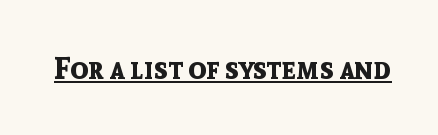
Q: Is the text bold? A: Yes.
Q: Is the text italic (slanted)? A: No, it is upright.
Q: Is the typeface a serif or a sans-serif typeface? A: Sans-serif.
Q: Is the text underlined? A: Yes.
Q: Is the spacing between letters normal or unusually wide? A: Normal.
Q: Width (condensed, normal, or wide)? A: Normal.
Q: x-height? A: Medium.
Q: Monospaced? A: No.
